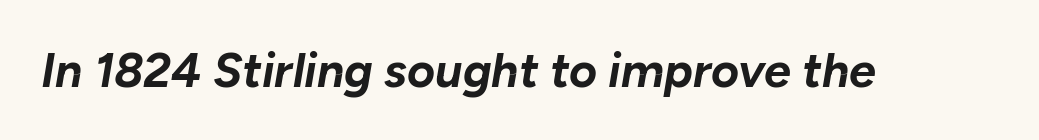
Italic: yes, the glyphs are oblique. The letters advance in unequal steps, a hallmark of proportional type. The letters sit at their default tracking, neither squeezed nor spread. Each row of text sits above clean, open space. Pretty heavy lettering here — definitely bold.
